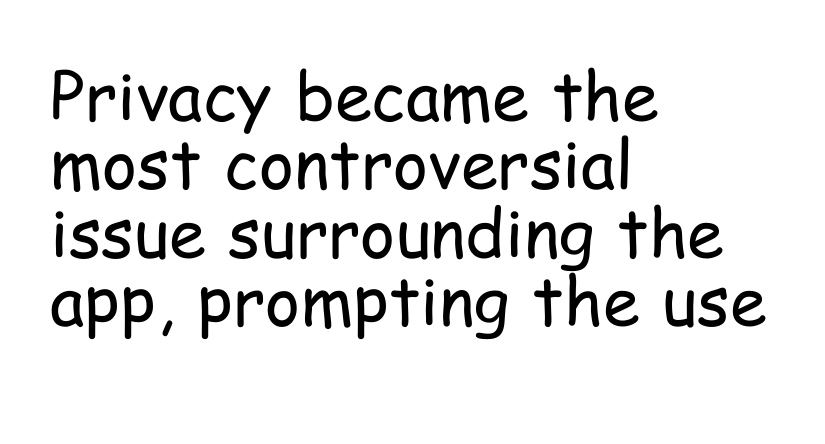
The image shows 67 px regular-weight, condensed sans-serif type, upright; set left-aligned, tight line spacing (1.02x), normal letter spacing, not underlined; low stroke contrast and a medium x-height.
